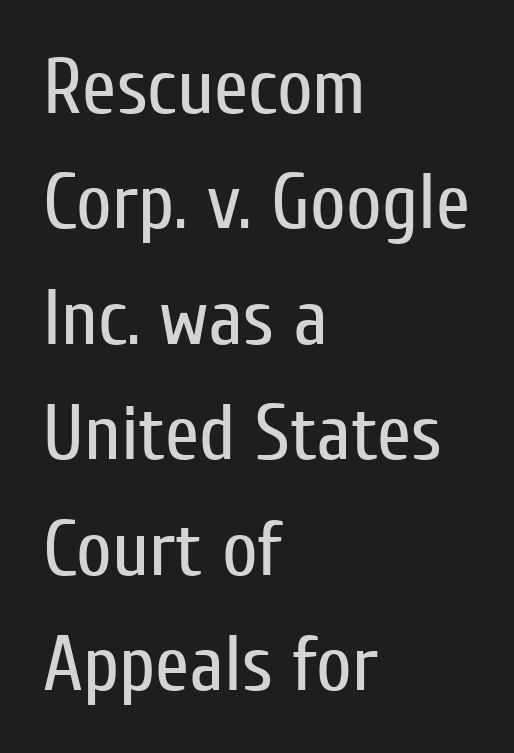
{"serif": "no", "italic": "no", "bold": "no", "weight": "regular", "width": "condensed", "stroke_contrast": "low", "x_height": "medium", "monospaced": "no", "underline": "no", "align": "left", "line_spacing": "normal", "line_spacing_ratio": 1.48, "letter_spacing": "normal", "letter_spacing_em": 0.0, "glyph_px": 78}
